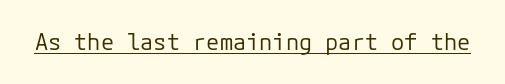
The image shows 22 px text type, upright; set normal letter spacing, underlined.
